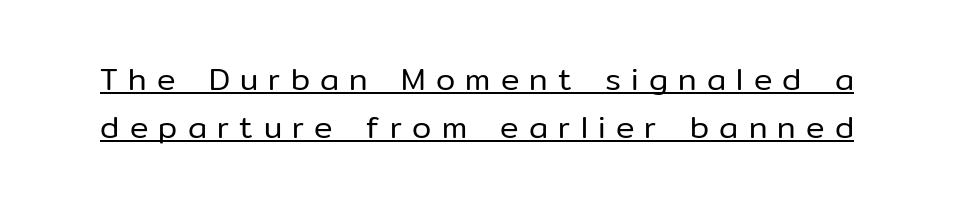
{"serif": "no", "italic": "no", "bold": "no", "weight": "regular", "width": "normal", "stroke_contrast": "low", "x_height": "medium", "monospaced": "no", "underline": "yes", "line_spacing": "normal", "line_spacing_ratio": 1.55, "letter_spacing": "wide", "letter_spacing_em": 0.33, "glyph_px": 31}
